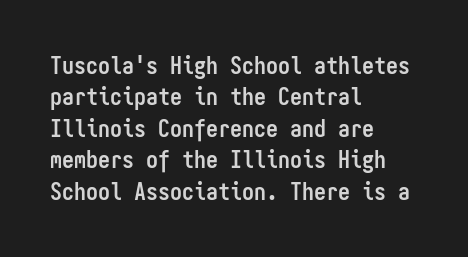
The image shows 24 px bold type, upright; set left-aligned, normal line spacing (1.31x), normal letter spacing, not underlined.
